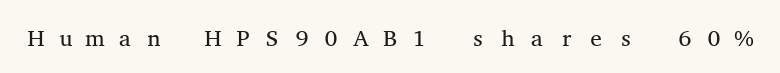
{"italic": "no", "bold": "no", "underline": "no", "letter_spacing": "wide", "letter_spacing_em": 0.5, "glyph_px": 23}
